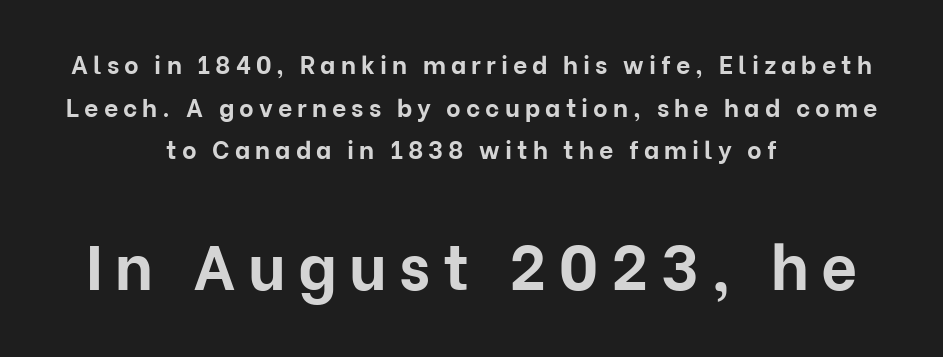
The rendering uses natural spacing where letterforms have individual widths. The horizontal fit of the characters is loose and conspicuously gappy. Typographic density is high because the face is bold. Serif or sans? Sans — the stroke terminals are bare. The more generous point size was reserved for the lower chunk.
